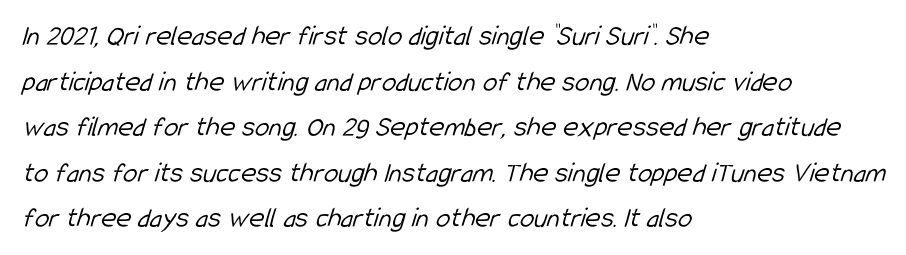
{"serif": "no", "bold": "no", "weight": "light", "width": "condensed", "stroke_contrast": "low", "x_height": "medium", "monospaced": "no", "underline": "no", "align": "left", "line_spacing": "normal", "line_spacing_ratio": 1.57, "letter_spacing": "normal", "letter_spacing_em": 0.0, "glyph_px": 29}
